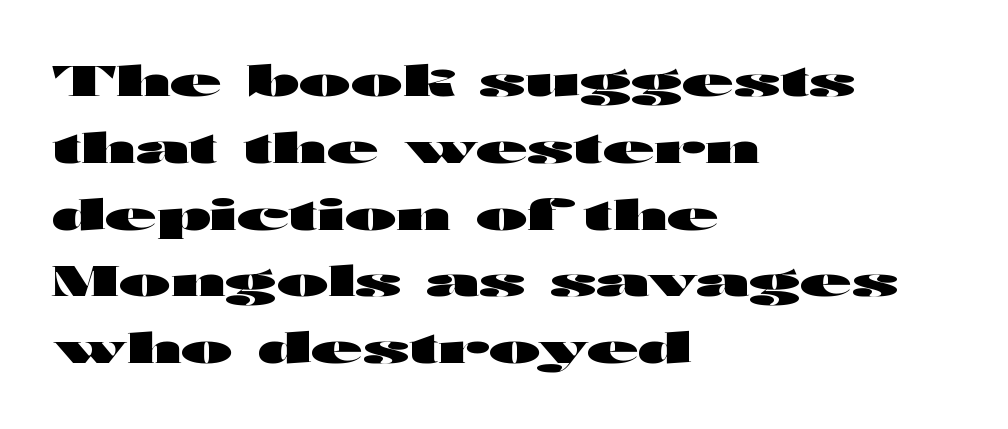
The image shows 42 px heavy, wide sans-serif type, upright; set left-aligned, normal line spacing (1.59x), normal letter spacing, not underlined; high stroke contrast and a medium x-height.
